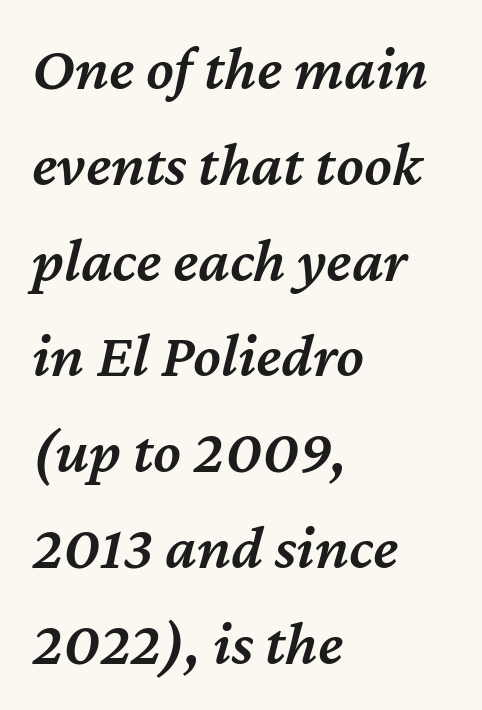
{"italic": "yes", "lean": "right", "slant_degrees": 12, "bold": "semi", "weight": "semibold", "width": "normal", "stroke_contrast": "medium", "x_height": "medium", "monospaced": "no", "underline": "no", "align": "left", "line_spacing": "normal", "line_spacing_ratio": 1.52, "letter_spacing": "normal", "letter_spacing_em": 0.0, "glyph_px": 63}
